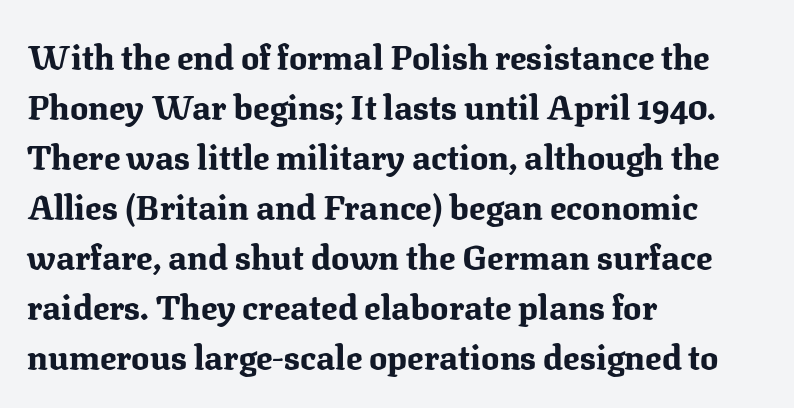
{"serif": "yes", "italic": "no", "bold": "yes", "weight": "bold", "width": "normal", "stroke_contrast": "medium", "x_height": "medium", "monospaced": "no", "underline": "no", "align": "left", "line_spacing": "normal", "line_spacing_ratio": 1.47, "letter_spacing": "normal", "letter_spacing_em": 0.0, "glyph_px": 34}
